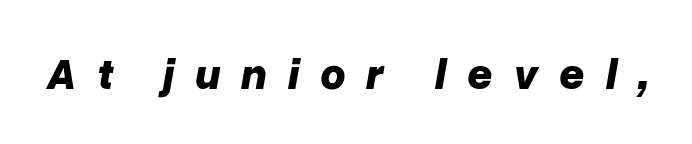
Q: Is the text bold? A: Yes.
Q: Is the text italic (slanted)? A: Yes, it leans right by about 10 degrees.
Q: Is the text underlined? A: No.
Q: Is the spacing between letters normal or unusually wide? A: Unusually wide.
Q: Width (condensed, normal, or wide)? A: Normal.
Q: Stroke contrast? A: Low.
Q: x-height? A: Medium.
Q: Monospaced? A: No.
